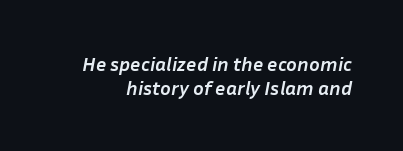
{"italic": "yes", "lean": "right", "slant_degrees": 10, "bold": "yes", "underline": "no", "line_spacing_ratio": 1.19, "letter_spacing": "normal", "letter_spacing_em": 0.0, "glyph_px": 20}
